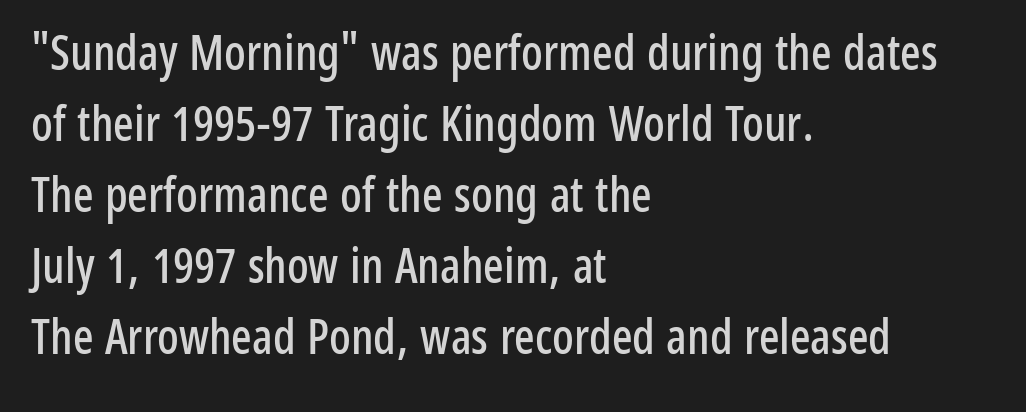
Vertical strokes here are truly vertical. Spacing verdict: proportional, widths tailored to each character. Does extra space separate the letters? No, they use regular spacing. Vertical spacing — default.
